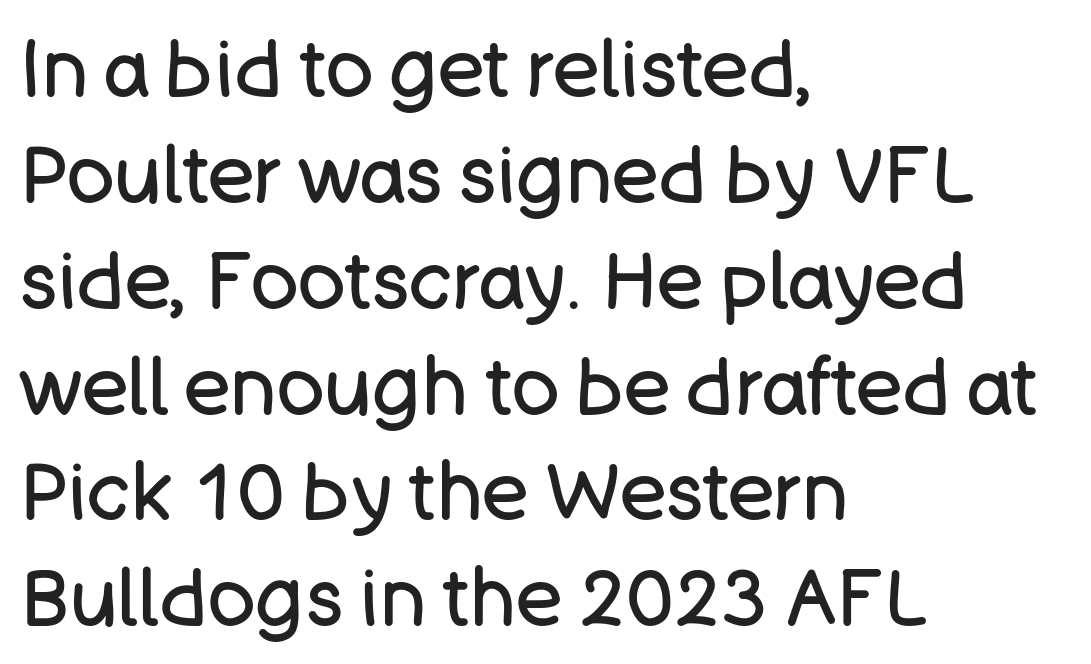
Quick note: not italic, upright. The passage shown is typed in a proportional face where columns would drift. The strokes are not fattened; the text isn't bold. The designer left line spacing at the default. The rendering keeps characters at their native spacing. Visually the block forms a straight wall on the left and a jagged coastline on the right.
